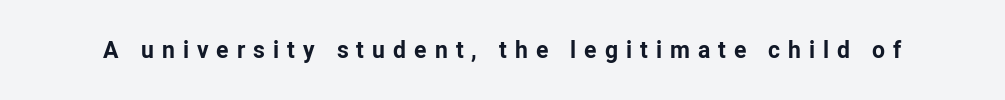
Q: Is the text bold? A: Yes.
Q: Is the text italic (slanted)? A: No, it is upright.
Q: Is the text underlined? A: No.
Q: Is the spacing between letters normal or unusually wide? A: Unusually wide.
